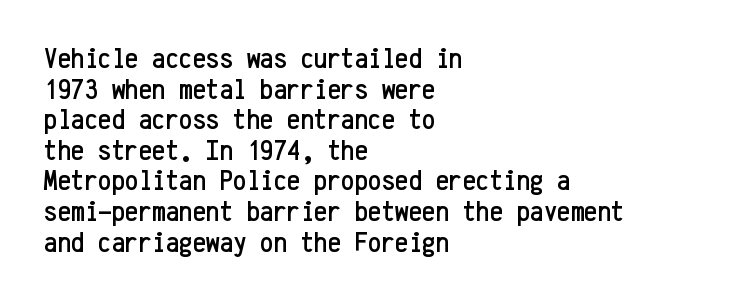
The image shows 30 px condensed sans-serif type, upright, monospaced; set left-aligned, tight line spacing (1.02x), normal letter spacing, not underlined; low stroke contrast and a medium x-height.
